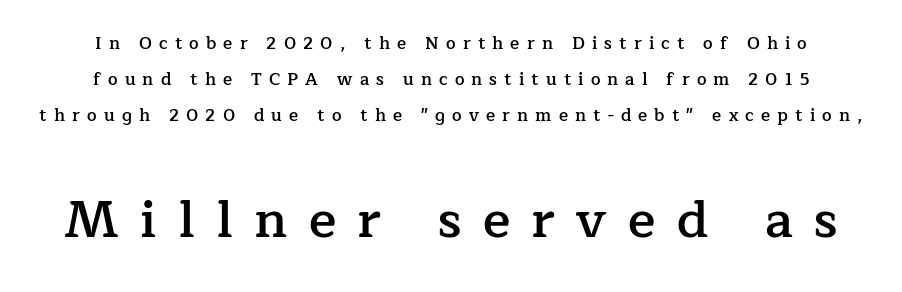
Is the type bold? Partly — it's a semibold, heavier than regular but not fully bold. Between one letter and the next there's a generous, obvious gap. One glance says open: line gaps are wider than usual. Do the characters align in a grid? No, the font is proportional. A serif font was chosen for this passage. The designer gave the closing block more size than the opening block.
